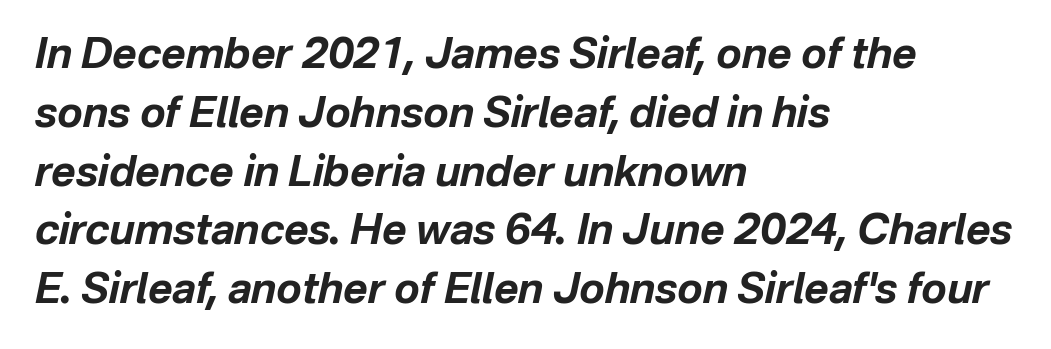
The letters advance in unequal steps, a hallmark of proportional type. Students, note that the glyphs here touch the page at normal intervals. Reading down the block, your eye returns to a fixed left position each line. The sample has been set heavy, in full bold.
